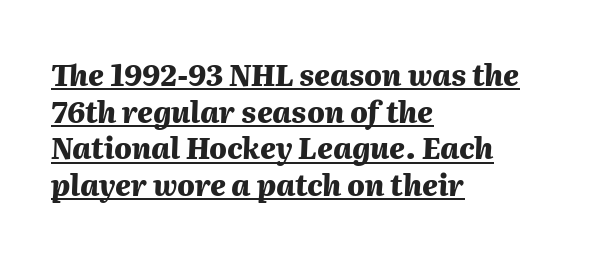
The image shows 29 px heavy type, italic (leaning right); set left-aligned, normal line spacing (1.26x), normal letter spacing, underlined; medium stroke contrast and a medium x-height.
